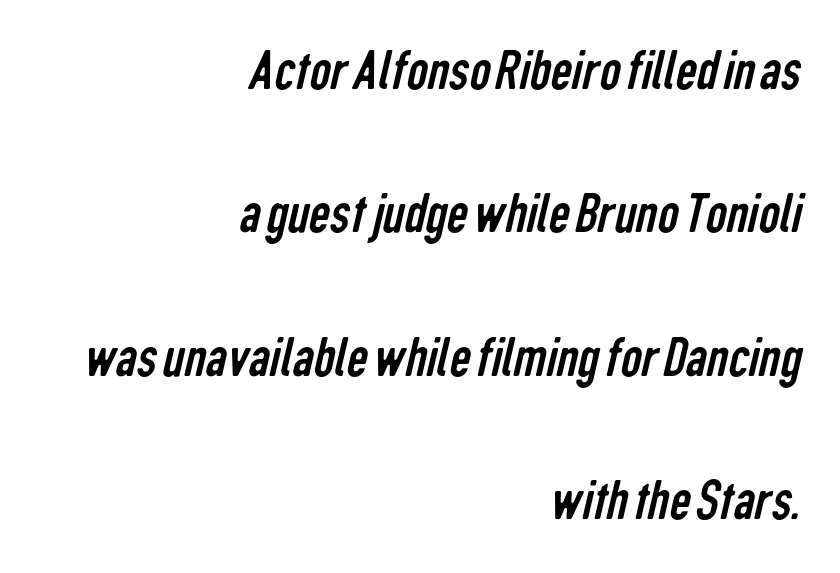
The image shows 59 px regular-weight, condensed sans-serif type; set right-aligned, loose line spacing (2.43x), normal letter spacing, not underlined; low stroke contrast and a medium x-height.
